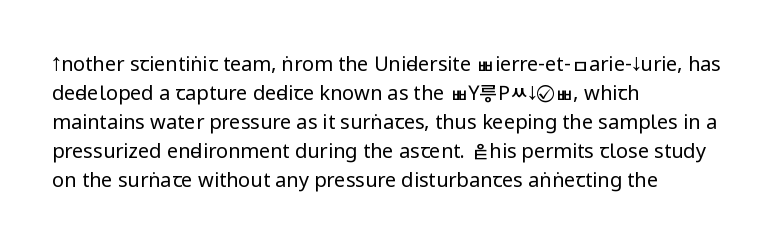
Q: Is the text bold? A: No.
Q: Is the text italic (slanted)? A: No, it is upright.
Q: Is the text underlined? A: No.
Q: How is the paragraph aligned? A: Left-aligned.
Q: Is the spacing between letters normal or unusually wide? A: Normal.
Q: Is the spacing between lines tight, normal or loose? A: Normal.
